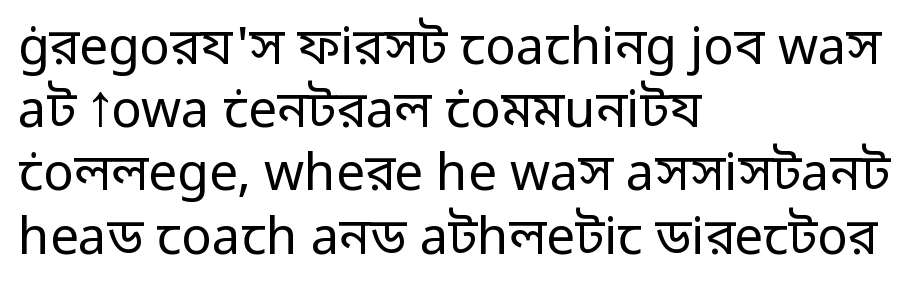
The rendering uses natural spacing where letterforms have individual widths. The face used here is rendered with its standard letterfit. Stems here are at most as thick as an everyday book face. Where is the straight margin? On the left. Typographically, this falls in the sans-serif category. This is roman type, the default non-slanted kind.
